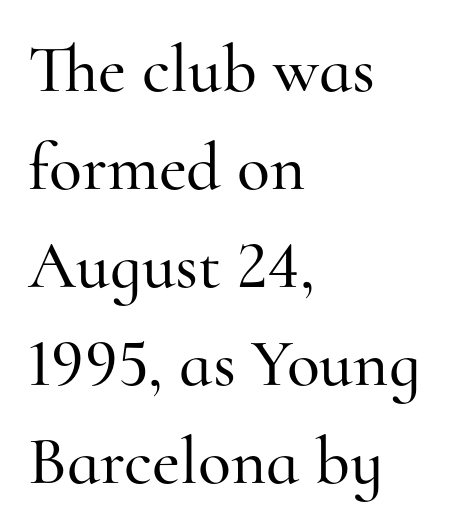
The image shows 68 px serif type, upright; set left-aligned, normal line spacing (1.44x), normal letter spacing, not underlined; high stroke contrast and a small x-height.
